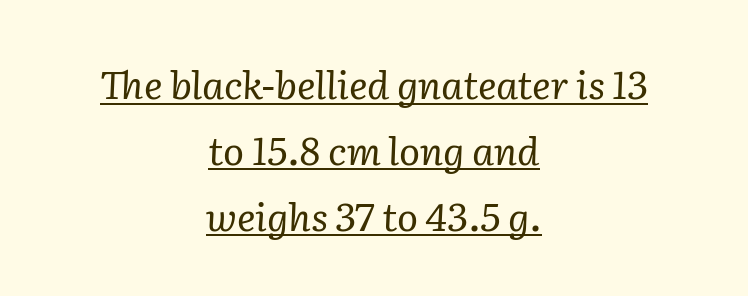
Q: Is the text bold? A: No.
Q: Is the text italic (slanted)? A: Yes, it leans right by about 2 degrees.
Q: Is the typeface a serif or a sans-serif typeface? A: Serif.
Q: Is the text underlined? A: Yes.
Q: How is the paragraph aligned? A: Centered.
Q: Is the spacing between letters normal or unusually wide? A: Normal.
Q: Is the spacing between lines tight, normal or loose? A: Normal.
Q: Width (condensed, normal, or wide)? A: Normal.
Q: Stroke contrast? A: Low.
Q: x-height? A: Medium.
Q: Monospaced? A: No.
